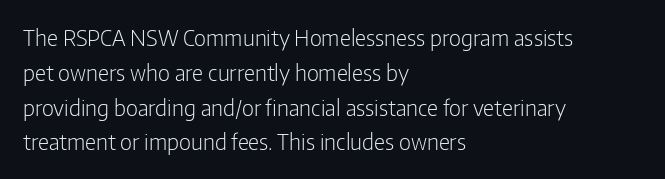
All the whitespace from short lines collects on the right. No extra tracking has been applied to these lines. Characters remain perfectly vertical along every line. The space beneath each line is pristine and unruled. Vertical stems look standard width or narrower in stroke.
